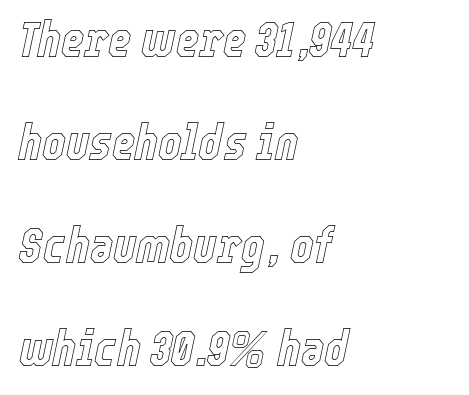
Q: Is the text italic (slanted)? A: Yes, it leans right by about 12 degrees.
Q: Is the text underlined? A: No.
Q: How is the paragraph aligned? A: Left-aligned.
Q: Is the spacing between letters normal or unusually wide? A: Normal.
Q: Is the spacing between lines tight, normal or loose? A: Loose.
Q: Width (condensed, normal, or wide)? A: Condensed.
Q: x-height? A: Medium.
Q: Monospaced? A: No.
